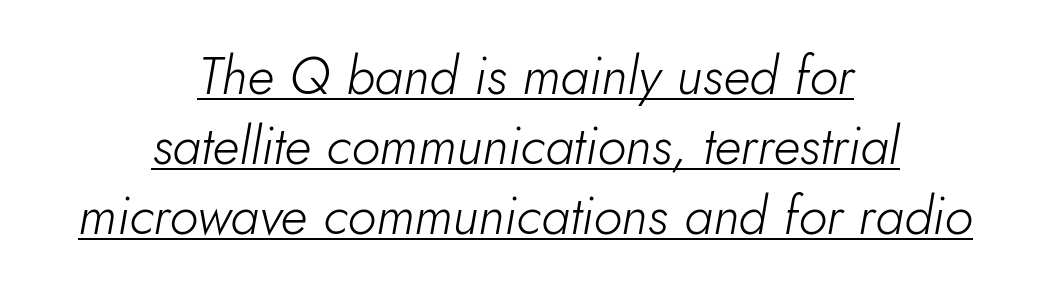
{"italic": "yes", "lean": "right", "slant_degrees": 10, "bold": "no", "weight": "light", "width": "normal", "stroke_contrast": "low", "x_height": "small", "monospaced": "no", "underline": "yes", "align": "center", "line_spacing": "normal", "line_spacing_ratio": 1.32, "letter_spacing": "normal", "letter_spacing_em": 0.0, "glyph_px": 53}
